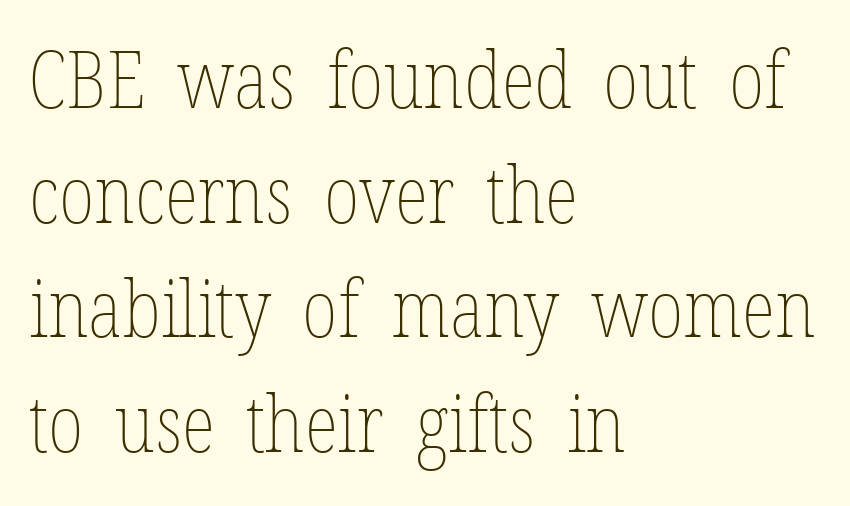
{"italic": "no", "bold": "no", "weight": "thin", "width": "condensed", "stroke_contrast": "low", "x_height": "medium", "monospaced": "no", "underline": "no", "align": "left", "line_spacing": "normal", "line_spacing_ratio": 1.45, "letter_spacing": "normal", "letter_spacing_em": 0.0, "glyph_px": 79}
